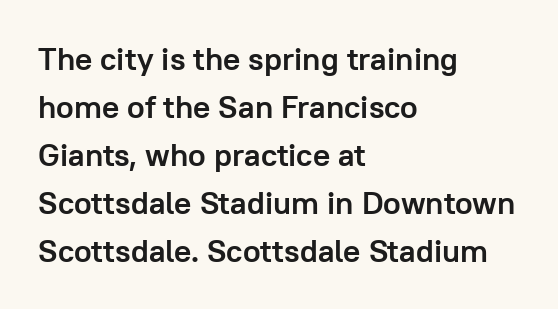
The image shows 32 px semibold sans-serif type, upright; set left-aligned, normal line spacing (1.5x), normal letter spacing, not underlined; low stroke contrast and a medium x-height.
